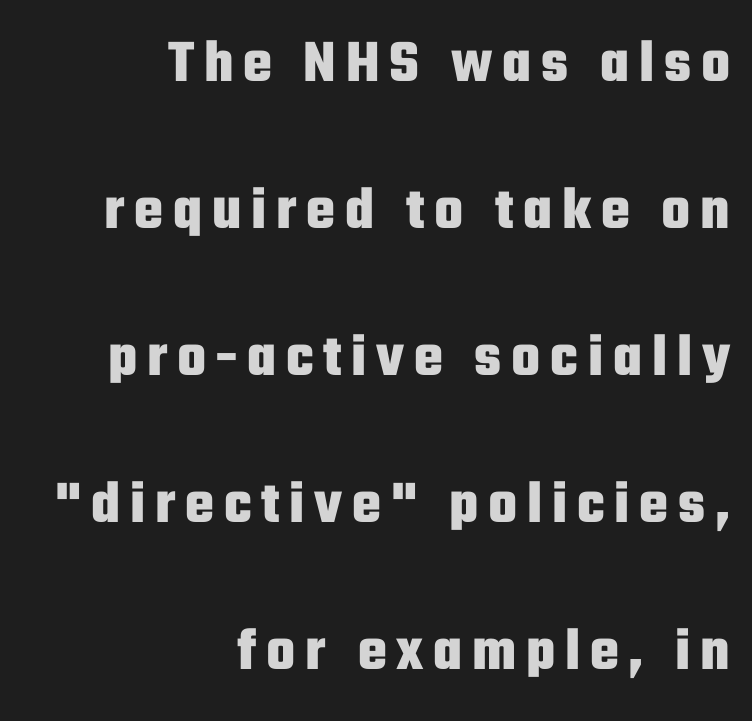
The foot of each line stays bare and open. Does the copy run flush right? Yes — the right margin is perfectly even. The letters stand straight up with perfectly vertical stems. Regarding serifs, this sample does without them. These words are printed bold, with thick strokes throughout. Compared with typical paragraphs, the rows here are farther apart.
